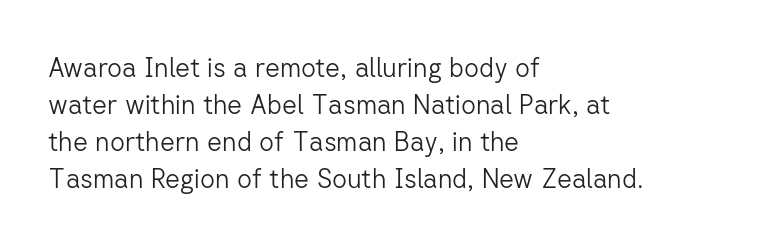
The image shows 26 px text type, upright; set left-aligned, normal line spacing (1.42x), normal letter spacing, not underlined.
